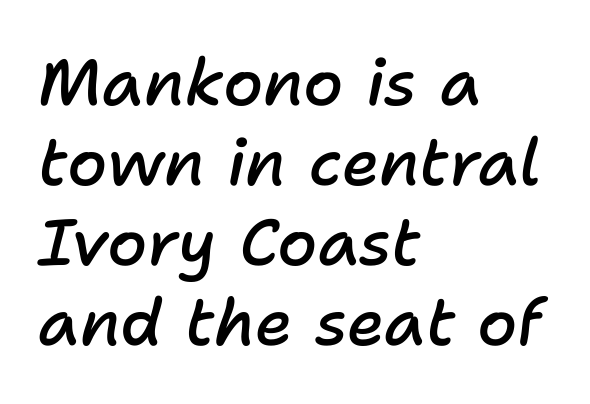
This sample uses plain, unmodified letter spacing. The setting favours the left margin, as ordinary paragraphs usually do. The glyphs look as if they've been sheared to an angle. The face used here is a semibold: visibly heavier than regular, lighter than bold. Each letter keeps its own natural width here, so spacing adapts to shape. Descenders hang freely into open space.
